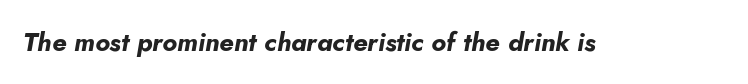
Q: Is the text bold? A: Yes.
Q: Is the text italic (slanted)? A: Yes, it leans right by about 5 degrees.
Q: Is the text underlined? A: No.
Q: Is the spacing between letters normal or unusually wide? A: Normal.
